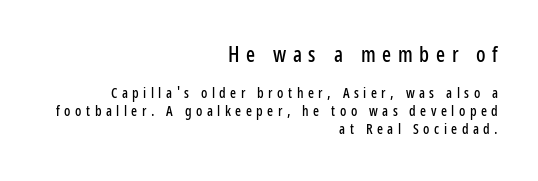
Q: Is the text italic (slanted)? A: No, it is upright.
Q: Is the text underlined? A: No.
Q: How is the paragraph aligned? A: Right-aligned.
Q: Is the spacing between letters normal or unusually wide? A: Unusually wide.
Q: Is the spacing between lines tight, normal or loose? A: Normal.
Q: Which block of text is set in a larger size, the first (top) or the second (bottom)? A: The first (top) one.
